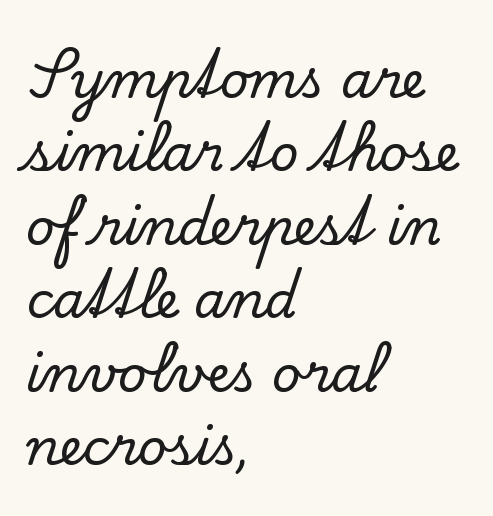
Q: Is the text italic (slanted)? A: Yes.
Q: Is the typeface a serif or a sans-serif typeface? A: Serif.
Q: Is the text underlined? A: No.
Q: How is the paragraph aligned? A: Left-aligned.
Q: Is the spacing between letters normal or unusually wide? A: Normal.
Q: Is the spacing between lines tight, normal or loose? A: Normal.
Q: Width (condensed, normal, or wide)? A: Normal.
Q: Stroke contrast? A: Low.
Q: x-height? A: Small.
Q: Monospaced? A: No.
